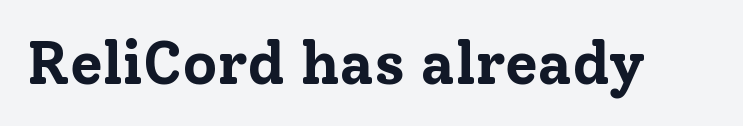
The image shows 60 px bold serif type, upright; set normal letter spacing, not underlined; low stroke contrast and a medium x-height.
